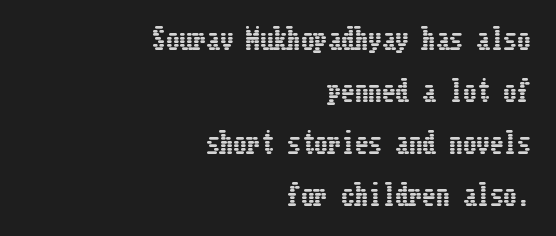
The image shows 27 px text type, upright; set right-aligned, loose line spacing (1.92x), normal letter spacing, not underlined.
